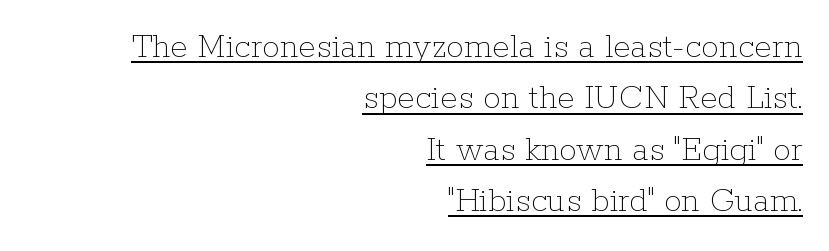
The image shows 36 px thin type, upright; set right-aligned, normal line spacing (1.43x), normal letter spacing, underlined; low stroke contrast and a medium x-height.
